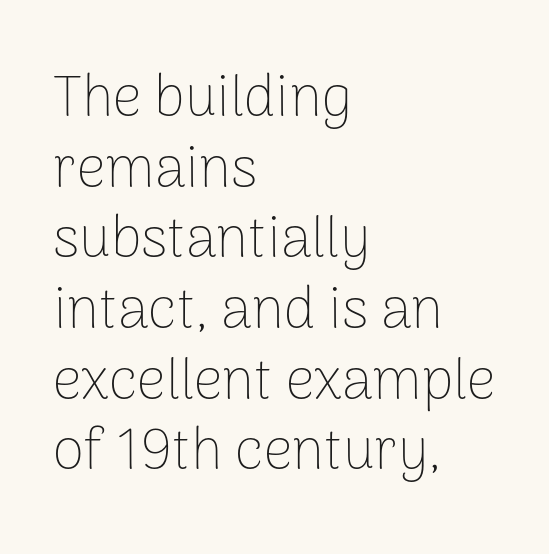
{"serif": "no", "italic": "no", "bold": "no", "weight": "thin", "width": "normal", "stroke_contrast": "low", "x_height": "medium", "monospaced": "no", "underline": "no", "align": "left", "line_spacing_ratio": 1.24, "letter_spacing": "normal", "letter_spacing_em": 0.0, "glyph_px": 57}
